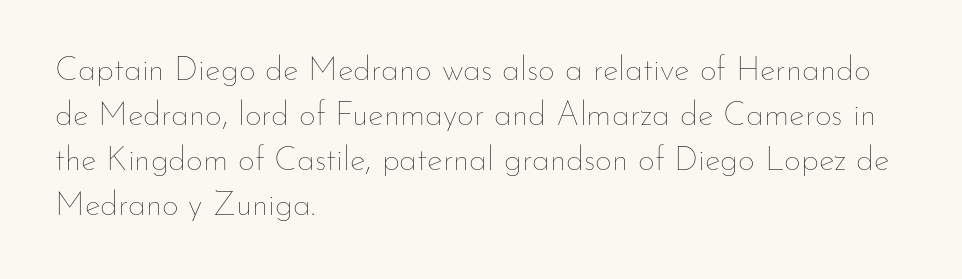
Unlike italic type, these characters show no tilt at all. No chunkiness to these letters — they're not bold. The passage shown is not underscored anywhere. Looks like regular typesetting: each glyph gets only the width it needs. Students, note that the glyphs here touch the page at normal intervals. The paragraph has a hard left edge and a soft right edge.
